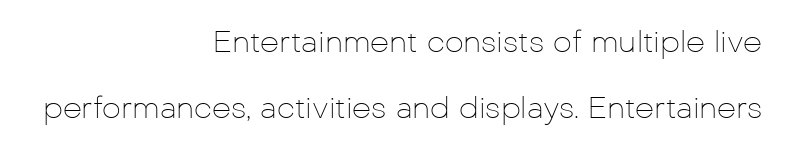
Teacher's note: observe the even right margin — that is flush-right alignment. No letter is thick-stroked: the sample isn't bold. Leading: increased. Has an underline been added? It has not. Italic? Not at all — the glyphs are vertical. The passage shown is typed in a proportional face where columns would drift.
